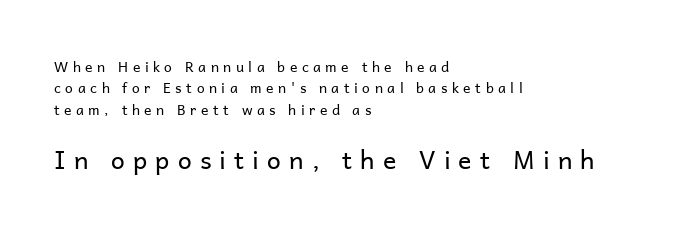
Q: Is the text bold? A: No.
Q: Is the text italic (slanted)? A: No, it is upright.
Q: Is the text underlined? A: No.
Q: How is the paragraph aligned? A: Left-aligned.
Q: Is the spacing between letters normal or unusually wide? A: Unusually wide.
Q: Is the spacing between lines tight, normal or loose? A: Normal.
Q: Which block of text is set in a larger size, the first (top) or the second (bottom)? A: The second (bottom) one.
